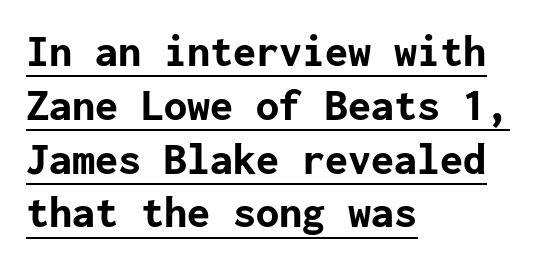
Q: Is the text bold? A: Yes.
Q: Is the text italic (slanted)? A: No, it is upright.
Q: Is the typeface a serif or a sans-serif typeface? A: Sans-serif.
Q: Is the text underlined? A: Yes.
Q: How is the paragraph aligned? A: Left-aligned.
Q: Is the spacing between letters normal or unusually wide? A: Normal.
Q: Width (condensed, normal, or wide)? A: Normal.
Q: Stroke contrast? A: Low.
Q: x-height? A: Medium.
